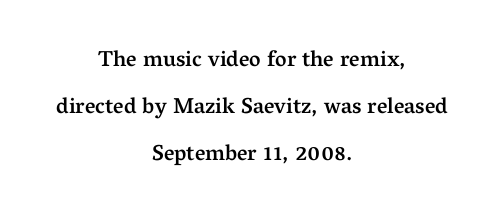
The image shows 22 px text type, upright; set centered, loose line spacing (2.13x), normal letter spacing, not underlined.
